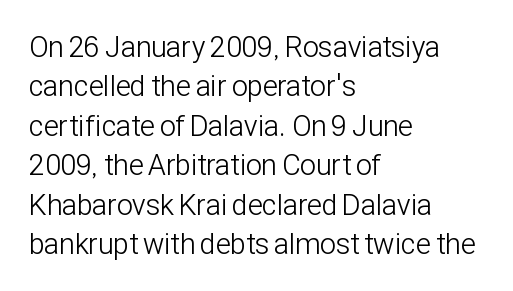
{"serif": "no", "italic": "no", "bold": "no", "weight": "light", "width": "condensed", "stroke_contrast": "low", "x_height": "medium", "monospaced": "no", "underline": "no", "align": "left", "line_spacing": "normal", "line_spacing_ratio": 1.36, "letter_spacing": "normal", "letter_spacing_em": 0.0, "glyph_px": 29}
